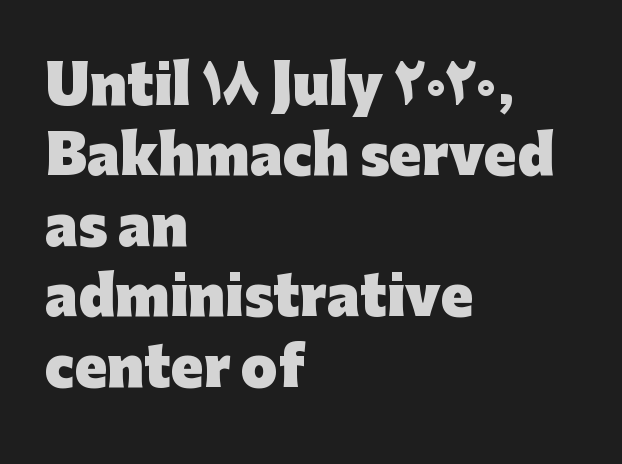
What weight is shown? A full bold with thick strokes. Underlining? Definitely not there. Is this a sans? Yes — the strokes have no serifs. This is roman type, the default non-slanted kind. Each line starts at the same left margin while the right side varies. Character widths vary here, with narrow letters taking less room than wide ones.
